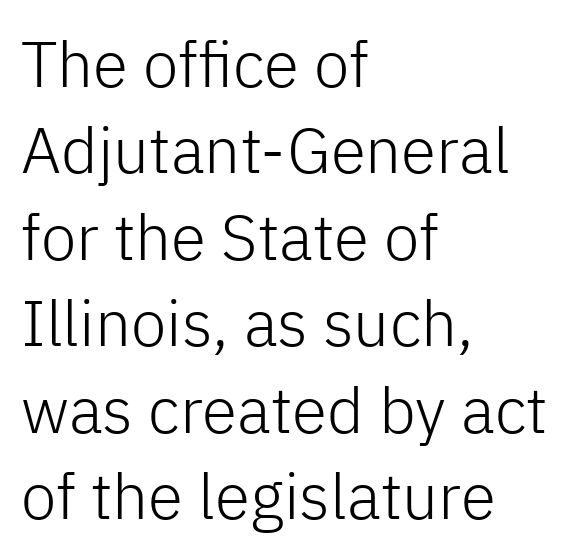
{"serif": "no", "italic": "no", "bold": "no", "weight": "light", "width": "normal", "stroke_contrast": "low", "x_height": "medium", "monospaced": "no", "underline": "no", "align": "left", "line_spacing": "normal", "line_spacing_ratio": 1.35, "letter_spacing": "normal", "letter_spacing_em": 0.0, "glyph_px": 64}
